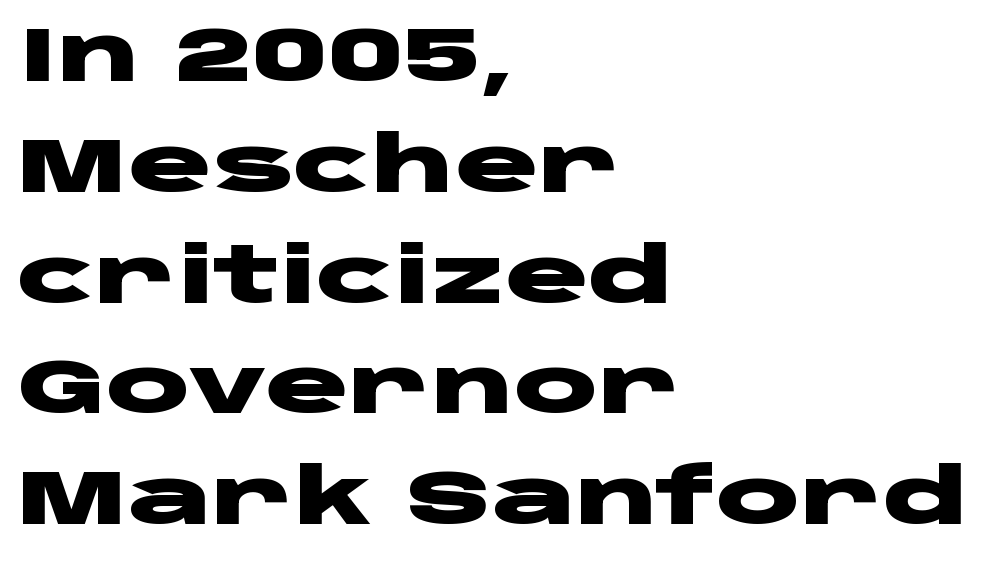
The face used here is proportionally spaced, like ordinary book or web type. Notice how the stems are strictly vertical — no italics here. How are the letters spaced? Ordinarily, with no added tracking. A sans-serif font was chosen for this passage. The line-height multiplier appears to be the usual default. Where is the straight margin? On the left.
